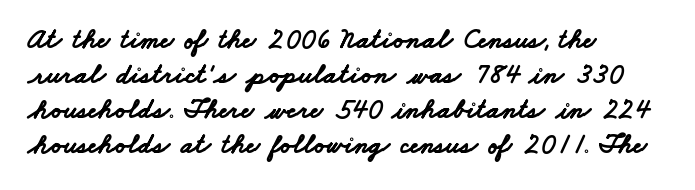
{"serif": "no", "bold": "yes", "weight": "bold", "width": "wide", "stroke_contrast": "low", "x_height": "small", "monospaced": "no", "underline": "no", "align": "left", "line_spacing": "normal", "line_spacing_ratio": 1.25, "letter_spacing": "normal", "letter_spacing_em": 0.0, "glyph_px": 28}
